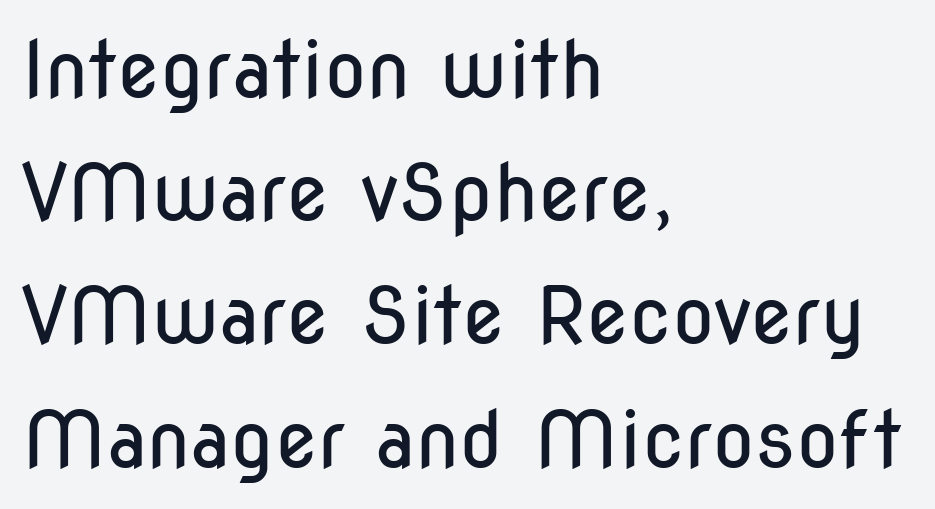
{"serif": "no", "italic": "no", "bold": "no", "weight": "regular", "width": "condensed", "stroke_contrast": "low", "x_height": "medium", "monospaced": "no", "underline": "no", "align": "left", "line_spacing": "normal", "line_spacing_ratio": 1.58, "letter_spacing": "normal", "letter_spacing_em": 0.0, "glyph_px": 78}
